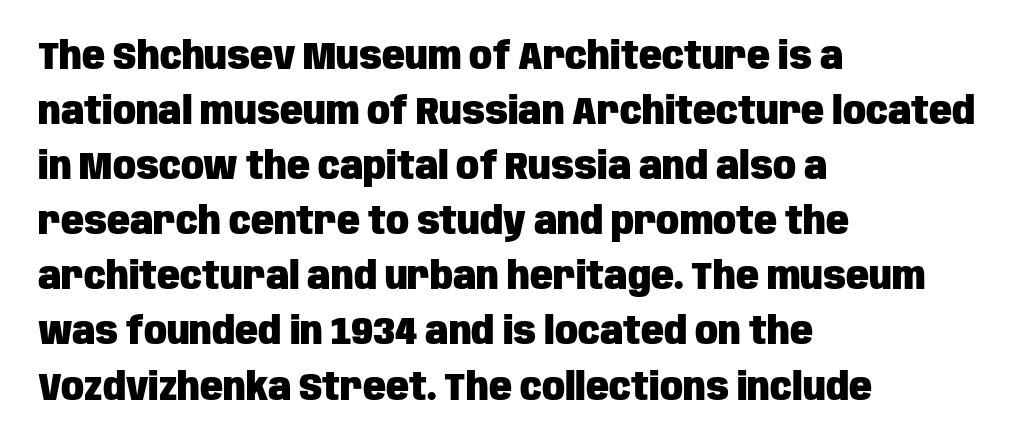
The strip under each line holds only bare page. Compared with typical body copy, the letter spacing here is the same. In terms of posture, this sample is upright. Visually the block forms a straight wall on the left and a jagged coastline on the right. The space between consecutive lines is moderate.
